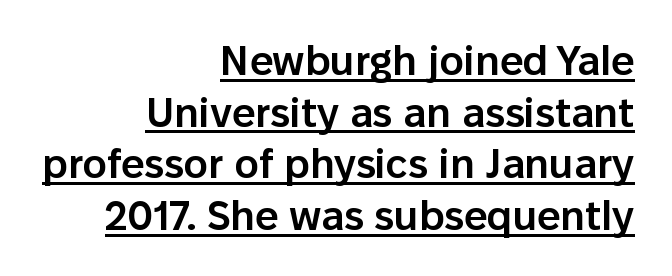
{"serif": "no", "italic": "no", "bold": "semi", "weight": "semibold", "width": "normal", "stroke_contrast": "low", "x_height": "medium", "monospaced": "no", "underline": "yes", "align": "right", "line_spacing": "normal", "line_spacing_ratio": 1.26, "letter_spacing": "normal", "letter_spacing_em": 0.0, "glyph_px": 41}
